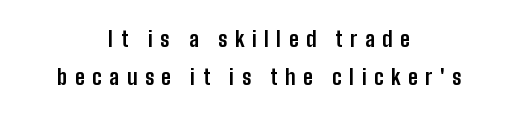
Unlike italic type, these characters show no tilt at all. Rule under the text: the space is simply empty. Look at the tracking — it's clearly loosened, letters drifting apart. The text block is weighted toward neither margin, spreading evenly from the middle. A full-strength bold gives these letters their thick strokes.
